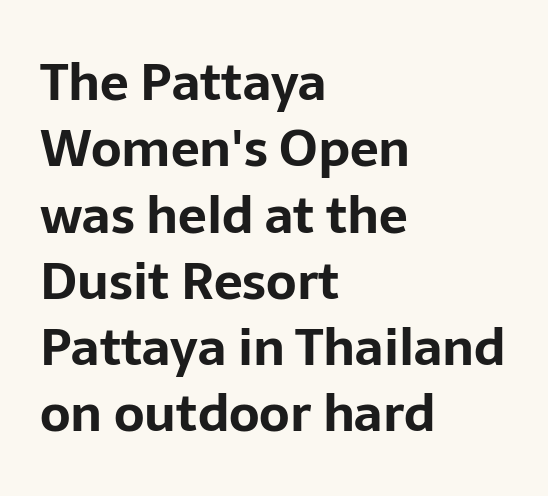
The image shows 51 px bold sans-serif type, upright; set left-aligned, normal line spacing (1.3x), normal letter spacing, not underlined; low stroke contrast and a medium x-height.
